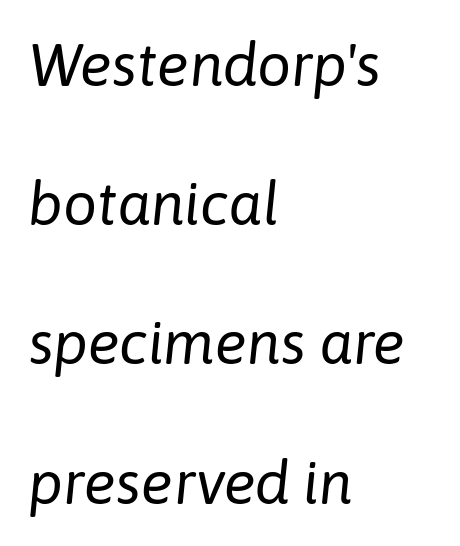
Q: Is the text bold? A: No.
Q: Is the text italic (slanted)? A: Yes, it leans right by about 6 degrees.
Q: Is the text underlined? A: No.
Q: How is the paragraph aligned? A: Left-aligned.
Q: Is the spacing between letters normal or unusually wide? A: Normal.
Q: Is the spacing between lines tight, normal or loose? A: Loose.
Q: Width (condensed, normal, or wide)? A: Normal.
Q: Stroke contrast? A: Low.
Q: x-height? A: Medium.
Q: Monospaced? A: No.
